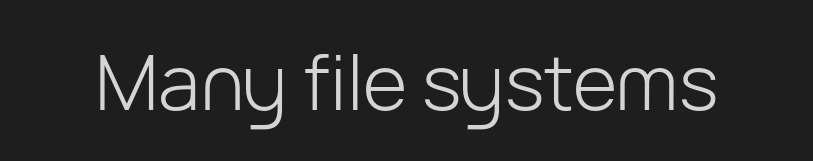
The image shows 76 px light sans-serif type, upright; set normal letter spacing, not underlined; low stroke contrast and a medium x-height.
